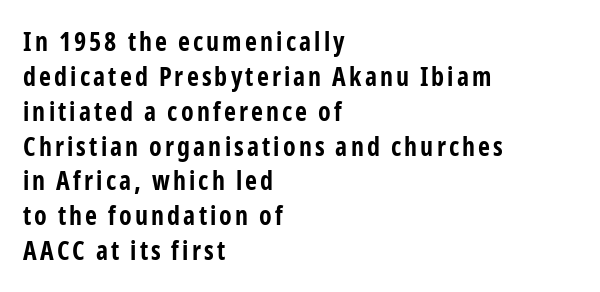
How heavy is the stroke? Heavy — this is a bold. The rows are spaced the way most documents space them. Characters remain perfectly vertical along every line. Caption: multi-line text, flush left, ragged right. Clear beneath every line of the passage.
